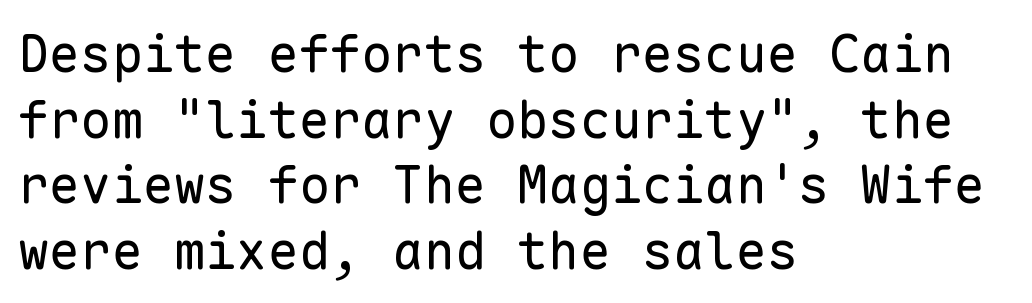
The image shows 52 px regular-weight sans-serif type, upright, monospaced; set left-aligned, normal line spacing (1.26x), normal letter spacing, not underlined; low stroke contrast and a medium x-height.
